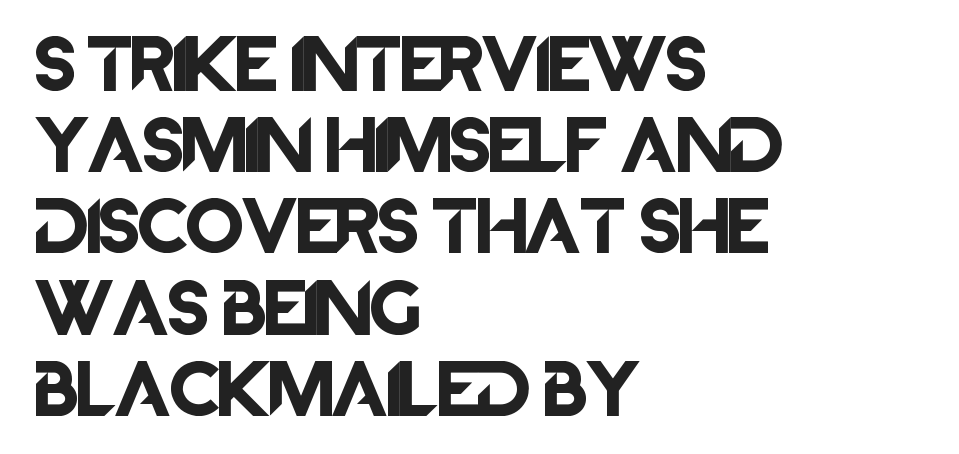
Q: Is the text italic (slanted)? A: No, it is upright.
Q: Is the typeface a serif or a sans-serif typeface? A: Sans-serif.
Q: Is the text underlined? A: No.
Q: How is the paragraph aligned? A: Left-aligned.
Q: Is the spacing between letters normal or unusually wide? A: Normal.
Q: Is the spacing between lines tight, normal or loose? A: Normal.
Q: Width (condensed, normal, or wide)? A: Normal.
Q: Stroke contrast? A: Low.
Q: x-height? A: Large.
Q: Monospaced? A: No.
